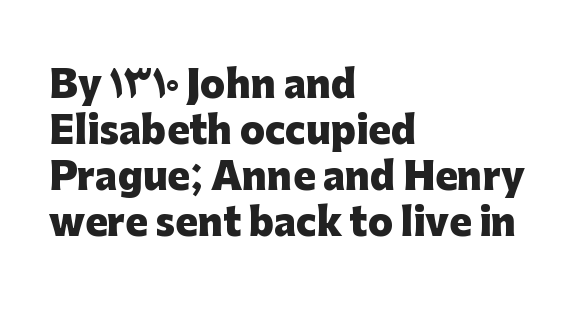
The image shows 37 px heavy sans-serif type, upright; set left-aligned, line spacing 1.24x, normal letter spacing, not underlined; low stroke contrast and a medium x-height.
